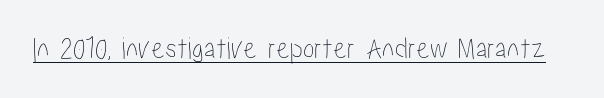
Q: Is the text italic (slanted)? A: No, it is upright.
Q: Is the text underlined? A: Yes.
Q: Is the spacing between letters normal or unusually wide? A: Normal.
Q: Width (condensed, normal, or wide)? A: Condensed.
Q: Stroke contrast? A: Low.
Q: x-height? A: Medium.
Q: Monospaced? A: No.
